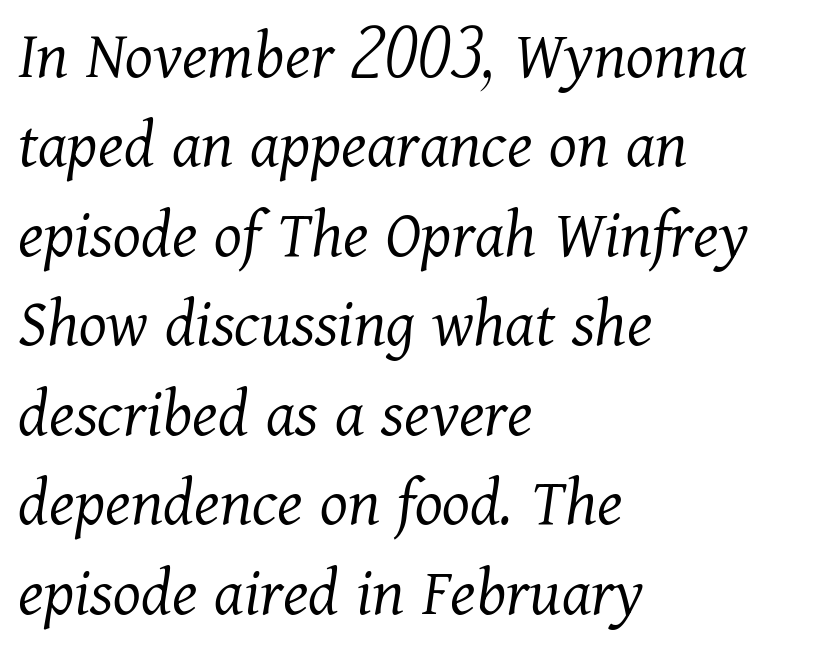
Q: Is the text bold? A: No.
Q: Is the text italic (slanted)? A: Yes, it leans right by about 11 degrees.
Q: Is the typeface a serif or a sans-serif typeface? A: Serif.
Q: Is the text underlined? A: No.
Q: How is the paragraph aligned? A: Left-aligned.
Q: Is the spacing between letters normal or unusually wide? A: Normal.
Q: Is the spacing between lines tight, normal or loose? A: Normal.
Q: Width (condensed, normal, or wide)? A: Normal.
Q: Stroke contrast? A: Medium.
Q: x-height? A: Medium.
Q: Monospaced? A: No.
